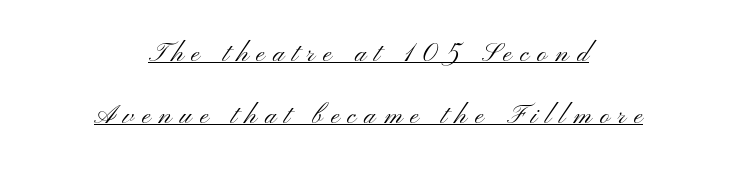
Q: Is the text bold? A: No.
Q: Is the text italic (slanted)? A: Yes.
Q: Is the text underlined? A: Yes.
Q: How is the paragraph aligned? A: Centered.
Q: Is the spacing between letters normal or unusually wide? A: Unusually wide.
Q: Is the spacing between lines tight, normal or loose? A: Loose.
